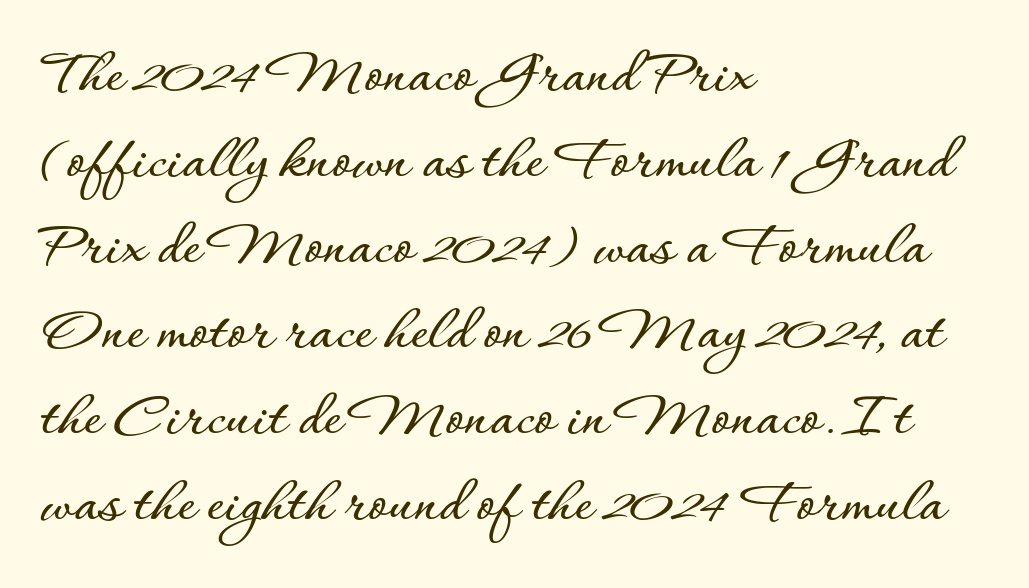
{"width": "normal", "stroke_contrast": "low", "x_height": "small", "monospaced": "no", "underline": "no", "align": "left", "line_spacing": "normal", "line_spacing_ratio": 1.28, "letter_spacing": "normal", "letter_spacing_em": 0.0, "glyph_px": 67}
